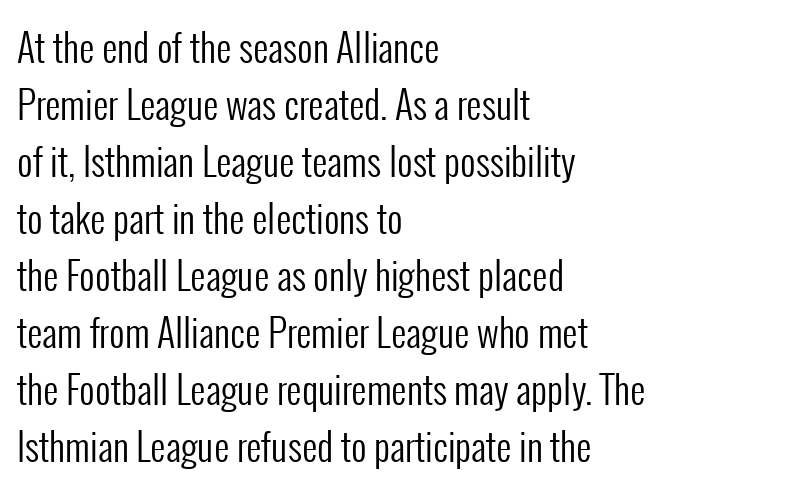
The letters advance in unequal steps, a hallmark of proportional type. Stems here are at most as thick as an everyday book face. Unmarked baselines from the first word to the last. Check where the strokes stop: nothing finishes them off — pure sans. Does the copy run flush right? No — it runs flush left. Default kerning and tracking; the words read as compact shapes.
